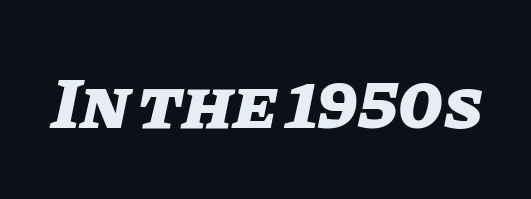
Q: Is the text bold? A: Yes.
Q: Is the text italic (slanted)? A: Yes, it leans right by about 11 degrees.
Q: Is the text underlined? A: No.
Q: Is the spacing between letters normal or unusually wide? A: Normal.
Q: Width (condensed, normal, or wide)? A: Normal.
Q: Stroke contrast? A: Low.
Q: x-height? A: Large.
Q: Monospaced? A: No.
